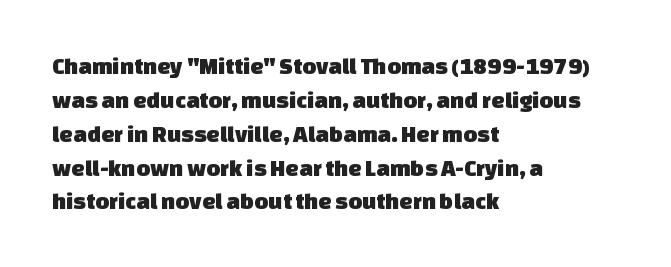
{"underline": "no", "align": "left", "line_spacing": "normal", "line_spacing_ratio": 1.41, "letter_spacing": "normal", "letter_spacing_em": 0.0, "glyph_px": 24}
